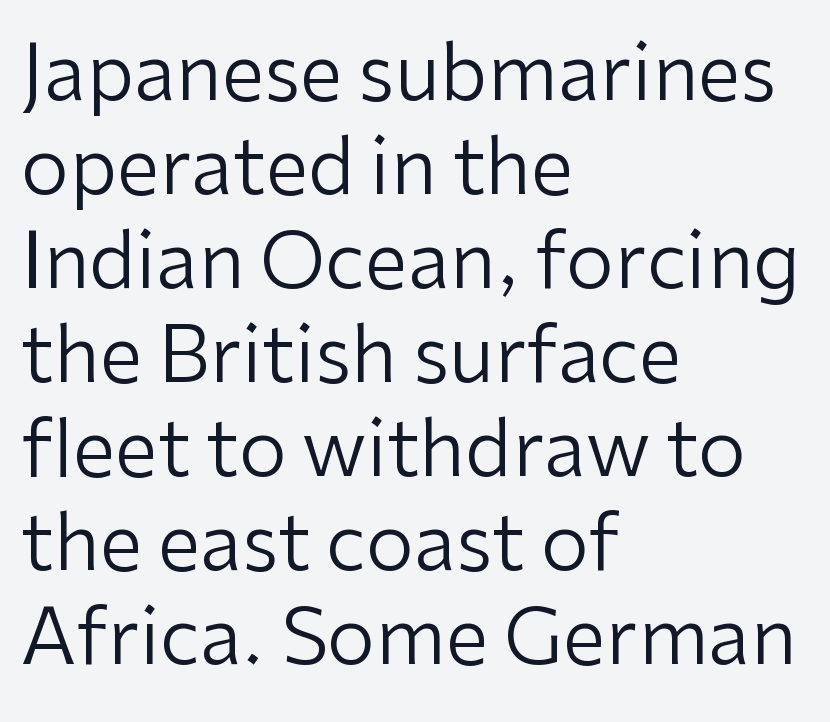
Q: Is the text bold? A: No.
Q: Is the text italic (slanted)? A: No, it is upright.
Q: Is the typeface a serif or a sans-serif typeface? A: Sans-serif.
Q: Is the text underlined? A: No.
Q: How is the paragraph aligned? A: Left-aligned.
Q: Is the spacing between letters normal or unusually wide? A: Normal.
Q: Width (condensed, normal, or wide)? A: Normal.
Q: Stroke contrast? A: Low.
Q: x-height? A: Medium.
Q: Monospaced? A: No.
